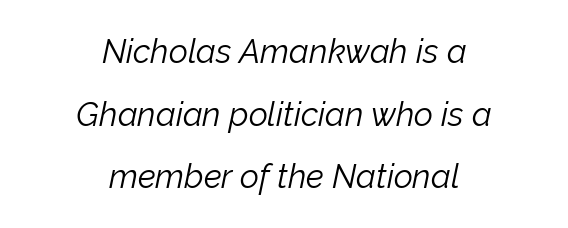
Character widths vary here, with narrow letters taking less room than wide ones. The lettering tilts uniformly, giving the passage an italic look. Typeset on center — no edge is straight. The strip under each line holds only bare page.
